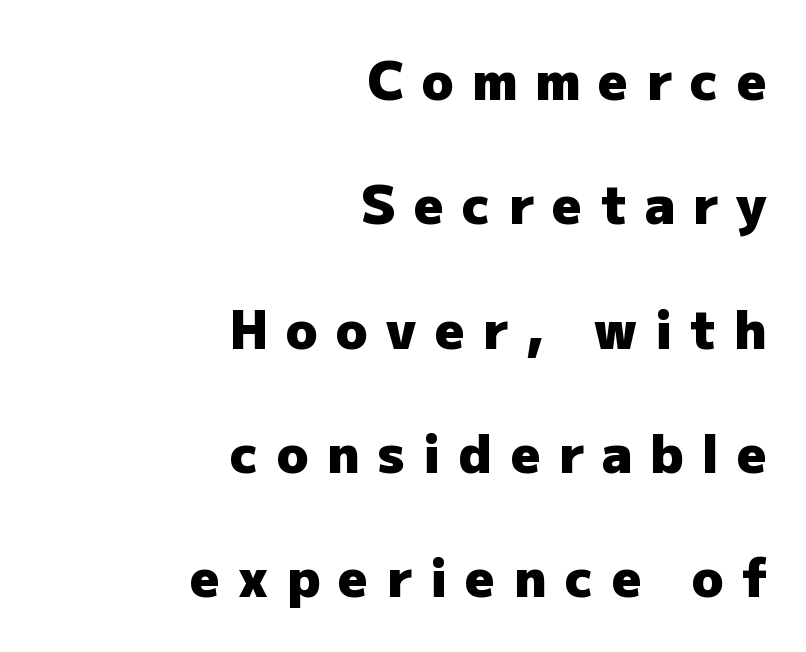
The image shows 52 px heavy sans-serif type, upright; set right-aligned, loose line spacing (2.39x), unusually wide letter spacing (+0.35 em), not underlined; low stroke contrast and a medium x-height.
